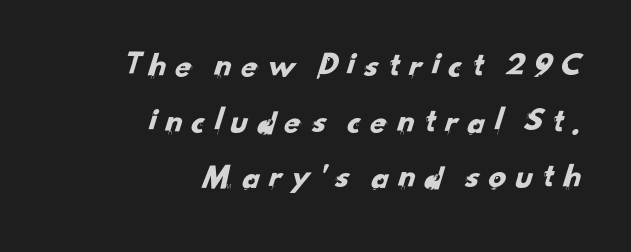
{"serif": "no", "width": "normal", "stroke_contrast": "low", "x_height": "small", "monospaced": "no", "underline": "no", "align": "right", "line_spacing": "normal", "line_spacing_ratio": 1.59, "glyph_px": 35}
